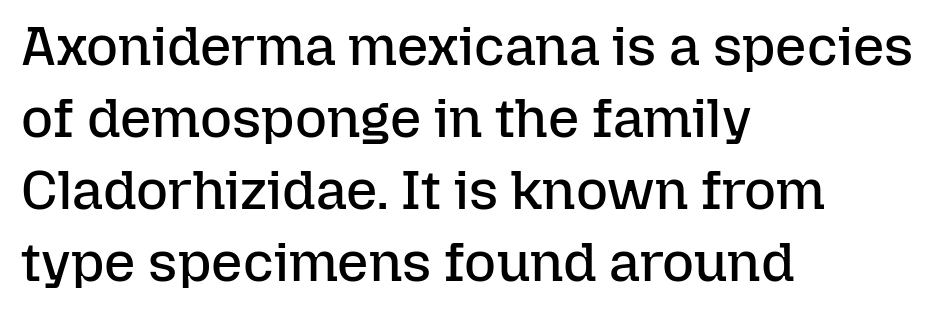
Q: Is the text bold? A: No.
Q: Is the text italic (slanted)? A: No, it is upright.
Q: Is the text underlined? A: No.
Q: How is the paragraph aligned? A: Left-aligned.
Q: Is the spacing between letters normal or unusually wide? A: Normal.
Q: Is the spacing between lines tight, normal or loose? A: Normal.
Q: Width (condensed, normal, or wide)? A: Normal.
Q: Stroke contrast? A: Low.
Q: x-height? A: Medium.
Q: Monospaced? A: No.
